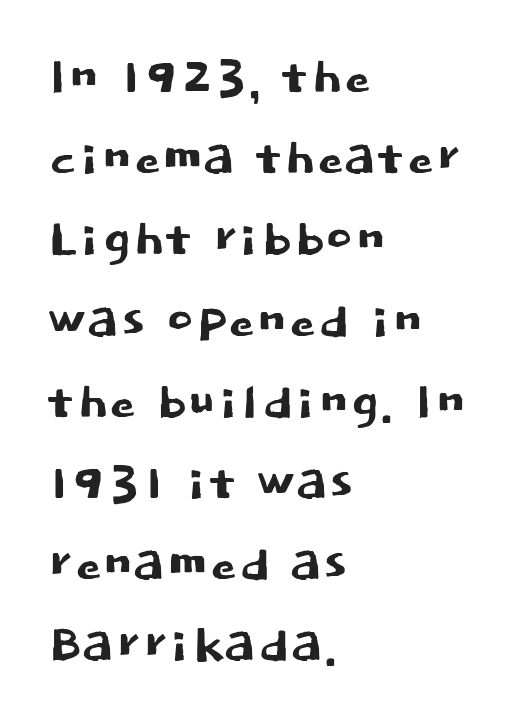
The image shows 66 px sans-serif type, upright; set left-aligned, line spacing 1.23x, normal letter spacing, not underlined; low stroke contrast and a large x-height.
